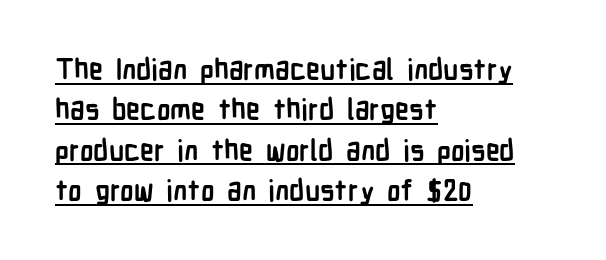
{"serif": "no", "italic": "no", "bold": "yes", "weight": "semibold", "width": "condensed", "stroke_contrast": "low", "x_height": "medium", "monospaced": "no", "underline": "yes", "align": "left", "line_spacing": "normal", "line_spacing_ratio": 1.44, "letter_spacing": "normal", "letter_spacing_em": 0.0, "glyph_px": 28}
